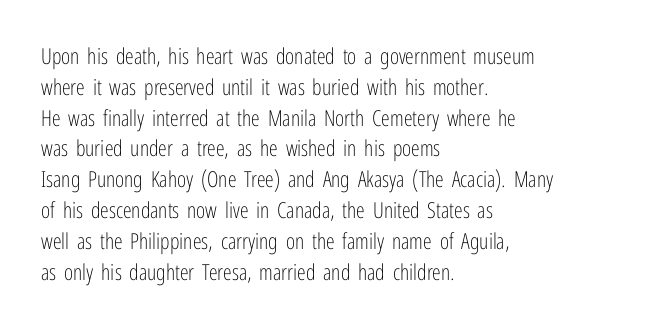
The image shows 22 px text type, upright; set left-aligned, normal line spacing (1.4x), normal letter spacing, not underlined.
